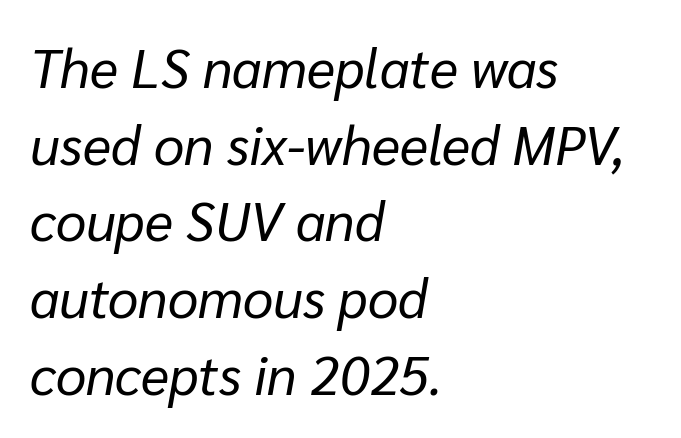
The passage is arranged the way most books set body copy — flush left. Line spacing here is normal. The text carries the slant typical of an italic or oblique font. The strokes carry an ordinary text weight at most. Do the characters align in a grid? No, the font is proportional. Anything drawn beneath the words? Only blank space.
